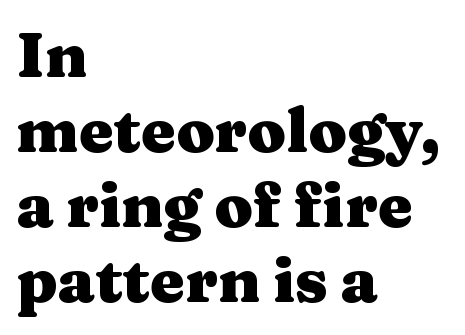
The type is set solid horizontally, with unmodified tracking. The text was rendered using a seriffed face with decorative stroke endings. The typography opts for an upright posture over an oblique one. The passage shown is emphatically bold. Each row of text sits above clean, open space. These lines are set flush left with a ragged right edge.
